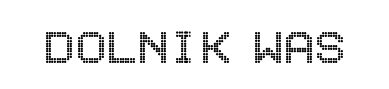
Q: Is the text italic (slanted)? A: No, it is upright.
Q: Is the text underlined? A: No.
Q: Is the spacing between letters normal or unusually wide? A: Normal.
Q: Width (condensed, normal, or wide)? A: Condensed.
Q: x-height? A: Large.
